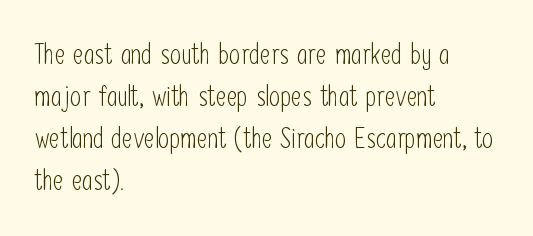
Lines of text with bare space underneath. Look at the bottom of the vertical strokes: they stop flat, with no serifs. Which margin do the lines hug? The left one — the right edge is uneven. Looks like regular typesetting: each glyph gets only the width it needs. Nothing unusual about the tracking: characters are spaced as the font intends.
